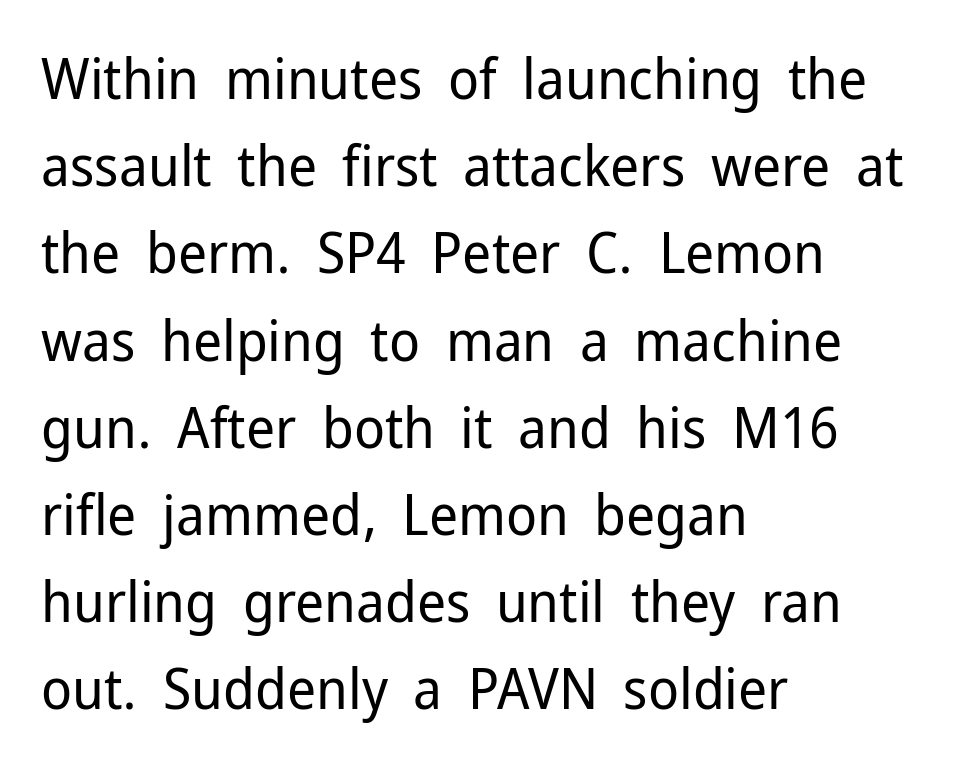
{"serif": "no", "italic": "no", "bold": "no", "weight": "regular", "width": "normal", "stroke_contrast": "low", "x_height": "medium", "monospaced": "no", "underline": "no", "align": "left", "line_spacing": "normal", "line_spacing_ratio": 1.53, "letter_spacing": "normal", "letter_spacing_em": 0.0, "glyph_px": 57}
